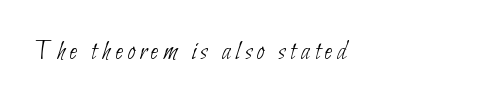
Q: Is the text bold? A: No.
Q: Is the typeface a serif or a sans-serif typeface? A: Sans-serif.
Q: Is the text underlined? A: No.
Q: How is the paragraph aligned? A: Left-aligned.
Q: Width (condensed, normal, or wide)? A: Condensed.
Q: Stroke contrast? A: Low.
Q: x-height? A: Small.
Q: Monospaced? A: No.
